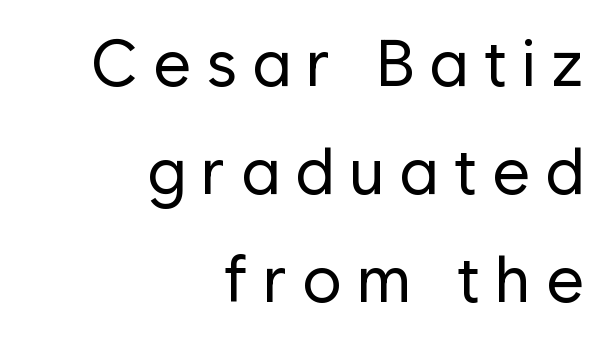
Q: Is the text bold? A: No.
Q: Is the text italic (slanted)? A: No, it is upright.
Q: Is the typeface a serif or a sans-serif typeface? A: Sans-serif.
Q: Is the text underlined? A: No.
Q: How is the paragraph aligned? A: Right-aligned.
Q: Is the spacing between letters normal or unusually wide? A: Unusually wide.
Q: Is the spacing between lines tight, normal or loose? A: Normal.
Q: Width (condensed, normal, or wide)? A: Normal.
Q: Stroke contrast? A: Low.
Q: x-height? A: Medium.
Q: Monospaced? A: No.
